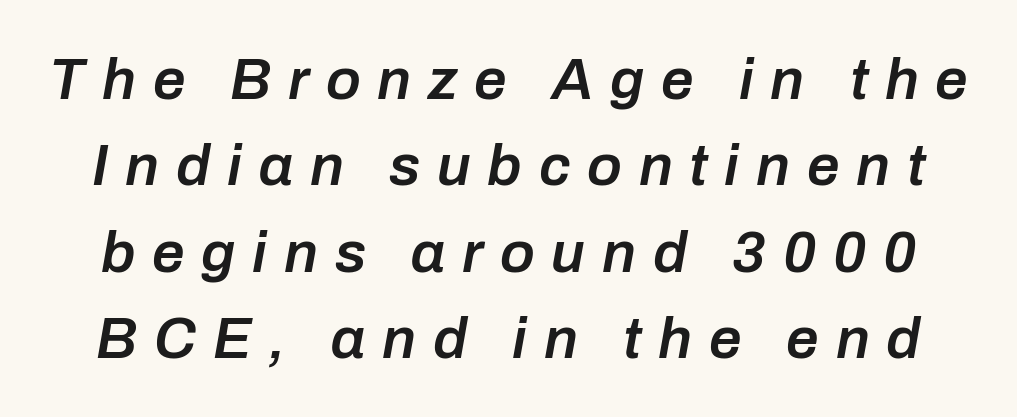
Q: Is the text bold? A: Semi-bold.
Q: Is the text italic (slanted)? A: Yes, it leans right by about 10 degrees.
Q: Is the text underlined? A: No.
Q: Is the spacing between letters normal or unusually wide? A: Unusually wide.
Q: Is the spacing between lines tight, normal or loose? A: Normal.
Q: Width (condensed, normal, or wide)? A: Normal.
Q: Stroke contrast? A: Low.
Q: x-height? A: Medium.
Q: Monospaced? A: No.
